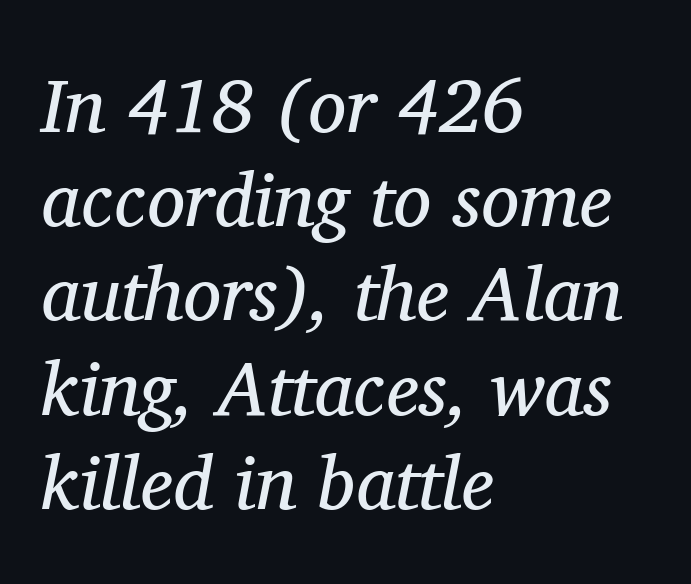
Q: Is the text bold? A: No.
Q: Is the text italic (slanted)? A: Yes, it leans right by about 11 degrees.
Q: Is the typeface a serif or a sans-serif typeface? A: Serif.
Q: Is the text underlined? A: No.
Q: How is the paragraph aligned? A: Left-aligned.
Q: Is the spacing between letters normal or unusually wide? A: Normal.
Q: Width (condensed, normal, or wide)? A: Normal.
Q: Stroke contrast? A: Medium.
Q: x-height? A: Medium.
Q: Monospaced? A: No.
